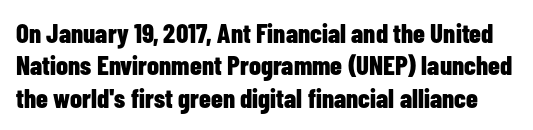
{"italic": "no", "bold": "yes", "underline": "no", "line_spacing_ratio": 1.2, "letter_spacing": "normal", "letter_spacing_em": 0.0, "glyph_px": 27}
